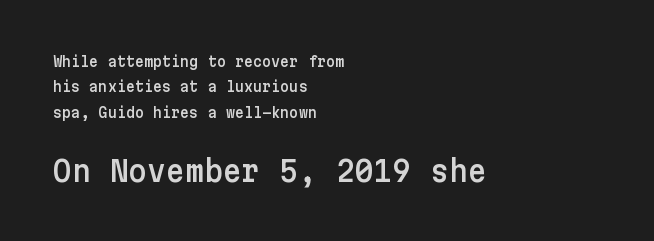
Q: Is the text italic (slanted)? A: No, it is upright.
Q: Is the typeface a serif or a sans-serif typeface? A: Sans-serif.
Q: Is the text underlined? A: No.
Q: How is the paragraph aligned? A: Left-aligned.
Q: Is the spacing between letters normal or unusually wide? A: Normal.
Q: Which block of text is set in a larger size, the first (top) or the second (bottom)? A: The second (bottom) one.
Q: Width (condensed, normal, or wide)? A: Normal.
Q: Stroke contrast? A: Low.
Q: x-height? A: Medium.
